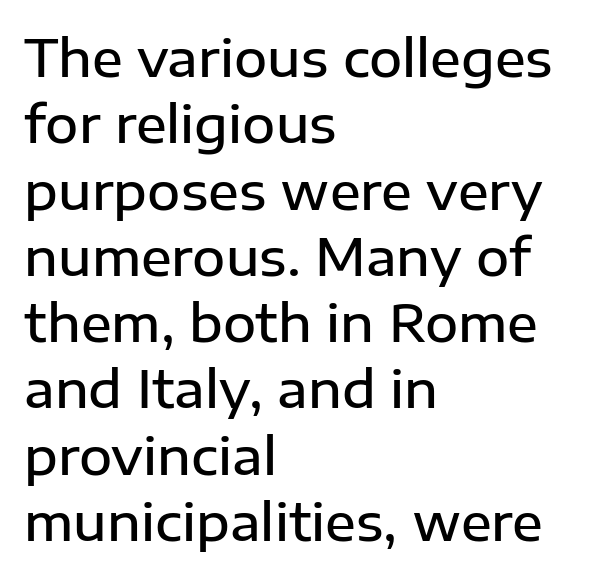
{"serif": "no", "italic": "no", "bold": "semi", "weight": "semibold", "width": "normal", "stroke_contrast": "low", "x_height": "medium", "monospaced": "no", "underline": "no", "align": "left", "line_spacing": "normal", "line_spacing_ratio": 1.3, "letter_spacing": "normal", "letter_spacing_em": 0.0, "glyph_px": 51}
